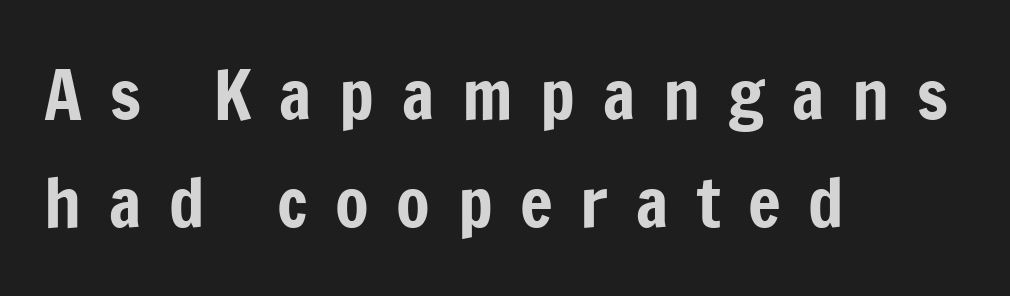
The image shows 69 px condensed sans-serif type, upright; set left-aligned, normal line spacing (1.57x), unusually wide letter spacing (+0.4 em), not underlined; low stroke contrast and a medium x-height.
